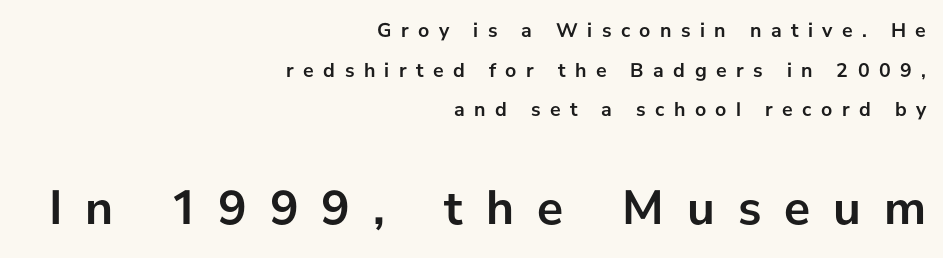
{"serif": "no", "italic": "no", "bold": "yes", "weight": "semibold", "width": "normal", "stroke_contrast": "low", "x_height": "medium", "monospaced": "no", "underline": "no", "align": "right", "line_spacing": "loose", "line_spacing_ratio": 1.98, "letter_spacing": "wide", "letter_spacing_em": 0.47, "larger_block": "second", "size_ratio": 2.45, "glyph_px": 49}
